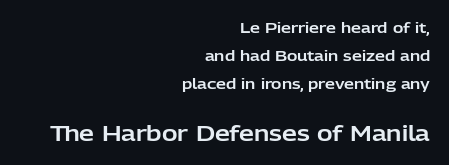
{"italic": "no", "underline": "no", "align": "right", "line_spacing": "loose", "line_spacing_ratio": 2.0, "letter_spacing": "normal", "letter_spacing_em": 0.0, "larger_block": "second", "size_ratio": 1.5, "glyph_px": 21}
